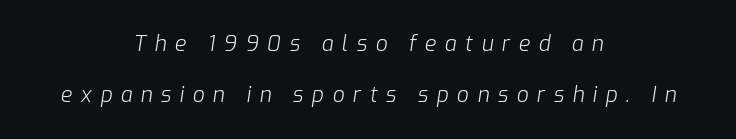
Q: Is the text bold? A: No.
Q: Is the text italic (slanted)? A: Yes, it leans right by about 9 degrees.
Q: Is the text underlined? A: No.
Q: How is the paragraph aligned? A: Centered.
Q: Is the spacing between letters normal or unusually wide? A: Unusually wide.
Q: Is the spacing between lines tight, normal or loose? A: Loose.
